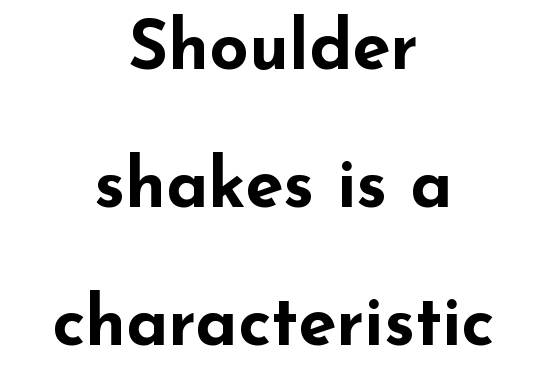
Q: Is the text bold? A: Yes.
Q: Is the text italic (slanted)? A: No, it is upright.
Q: Is the typeface a serif or a sans-serif typeface? A: Sans-serif.
Q: Is the text underlined? A: No.
Q: How is the paragraph aligned? A: Centered.
Q: Is the spacing between letters normal or unusually wide? A: Normal.
Q: Is the spacing between lines tight, normal or loose? A: Loose.
Q: Width (condensed, normal, or wide)? A: Wide.
Q: Stroke contrast? A: Low.
Q: x-height? A: Small.
Q: Monospaced? A: No.
